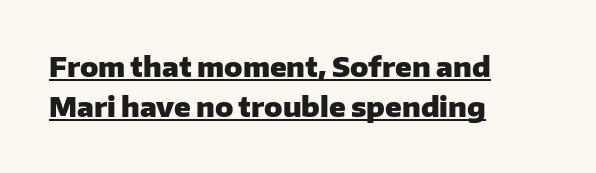
{"italic": "no", "bold": "yes", "underline": "yes", "align": "left", "line_spacing": "normal", "line_spacing_ratio": 1.49, "letter_spacing": "normal", "letter_spacing_em": 0.0, "glyph_px": 27}
